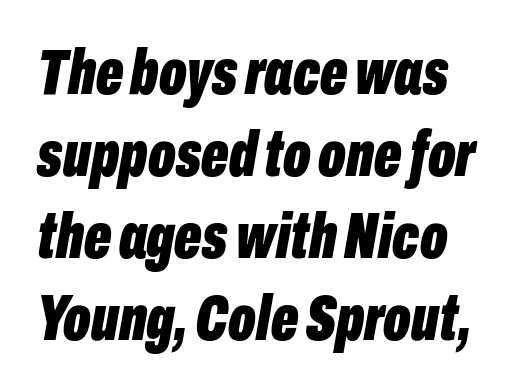
{"italic": "yes", "lean": "right", "slant_degrees": 10, "bold": "yes", "weight": "bold", "width": "condensed", "stroke_contrast": "low", "x_height": "medium", "monospaced": "no", "underline": "no", "line_spacing": "normal", "line_spacing_ratio": 1.28, "letter_spacing": "normal", "letter_spacing_em": 0.0, "glyph_px": 64}
